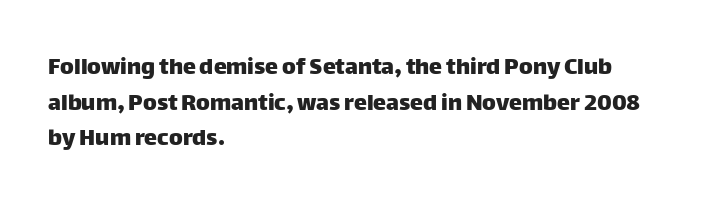
{"italic": "no", "underline": "no", "align": "left", "line_spacing": "normal", "line_spacing_ratio": 1.37, "letter_spacing": "normal", "letter_spacing_em": 0.0, "glyph_px": 26}
